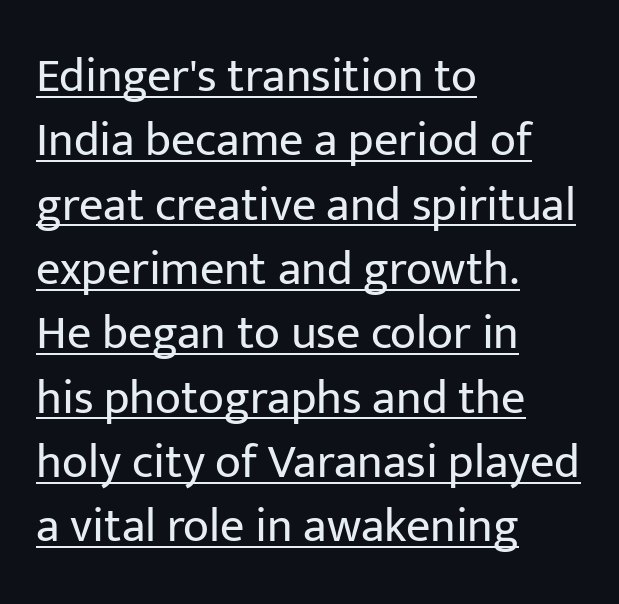
The image shows 48 px regular-weight sans-serif type, upright; set left-aligned, normal line spacing (1.34x), normal letter spacing, underlined; low stroke contrast and a medium x-height.
